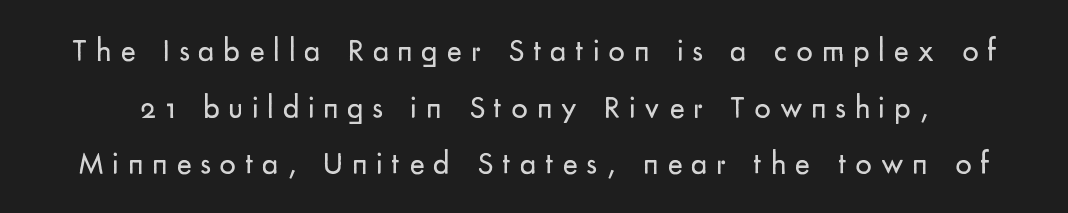
Q: Is the text bold? A: No.
Q: Is the text italic (slanted)? A: No, it is upright.
Q: Is the typeface a serif or a sans-serif typeface? A: Sans-serif.
Q: Is the text underlined? A: No.
Q: Is the spacing between letters normal or unusually wide? A: Unusually wide.
Q: Width (condensed, normal, or wide)? A: Normal.
Q: Stroke contrast? A: Low.
Q: x-height? A: Small.
Q: Monospaced? A: No.
